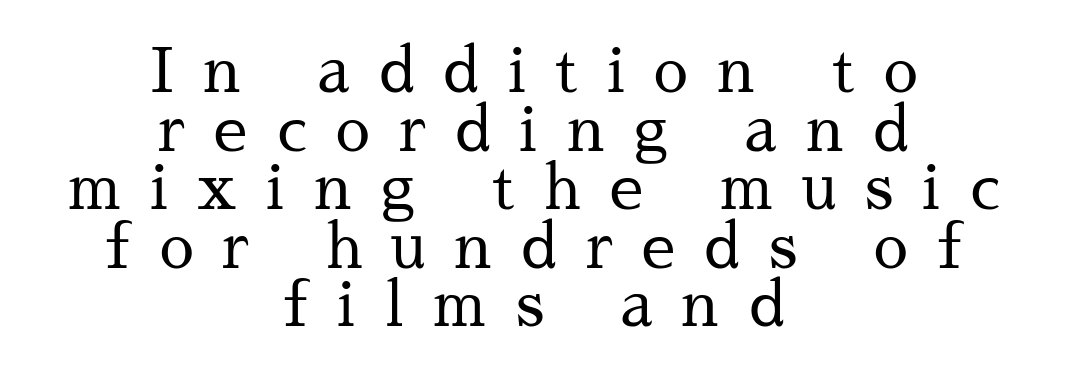
Q: Is the text bold? A: No.
Q: Is the text italic (slanted)? A: No, it is upright.
Q: Is the typeface a serif or a sans-serif typeface? A: Serif.
Q: Is the text underlined? A: No.
Q: How is the paragraph aligned? A: Centered.
Q: Is the spacing between letters normal or unusually wide? A: Unusually wide.
Q: Is the spacing between lines tight, normal or loose? A: Tight.
Q: Width (condensed, normal, or wide)? A: Normal.
Q: Stroke contrast? A: Medium.
Q: x-height? A: Medium.
Q: Monospaced? A: No.
